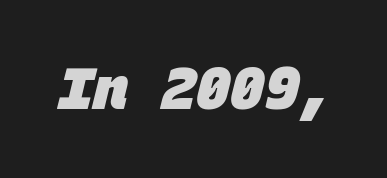
{"serif": "no", "bold": "yes", "weight": "heavy", "width": "normal", "stroke_contrast": "low", "x_height": "large", "monospaced": "yes", "underline": "no", "letter_spacing": "normal", "letter_spacing_em": 0.0, "glyph_px": 57}
